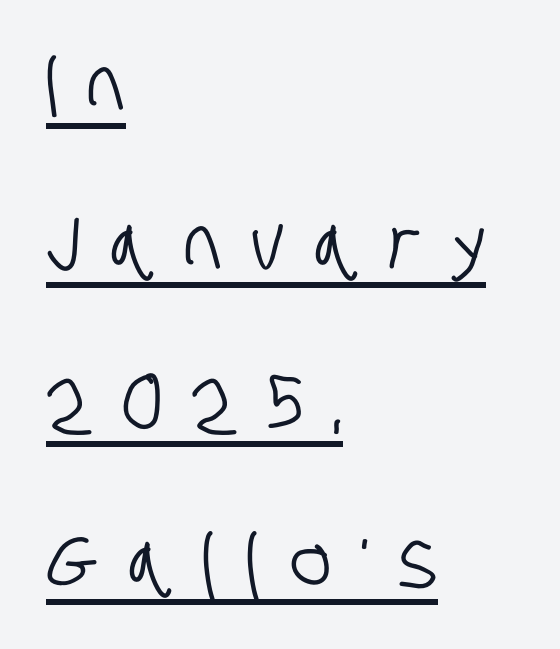
Each new line begins a long way beneath the previous one. Does the type have serifs? No, each stem ends abruptly. Character widths vary here, with narrow letters taking less room than wide ones. The compositor pushed each line to the left boundary.
